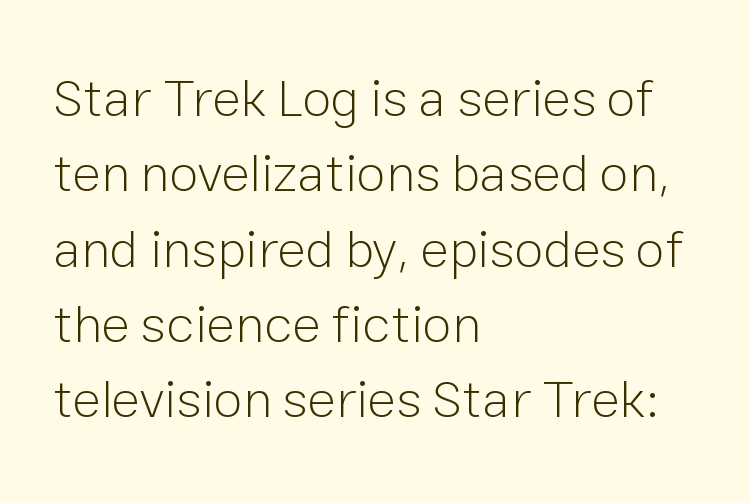
Q: Is the text bold? A: No.
Q: Is the text italic (slanted)? A: No, it is upright.
Q: Is the typeface a serif or a sans-serif typeface? A: Sans-serif.
Q: Is the text underlined? A: No.
Q: How is the paragraph aligned? A: Left-aligned.
Q: Is the spacing between letters normal or unusually wide? A: Normal.
Q: Is the spacing between lines tight, normal or loose? A: Normal.
Q: Width (condensed, normal, or wide)? A: Normal.
Q: Stroke contrast? A: Low.
Q: x-height? A: Medium.
Q: Monospaced? A: No.
